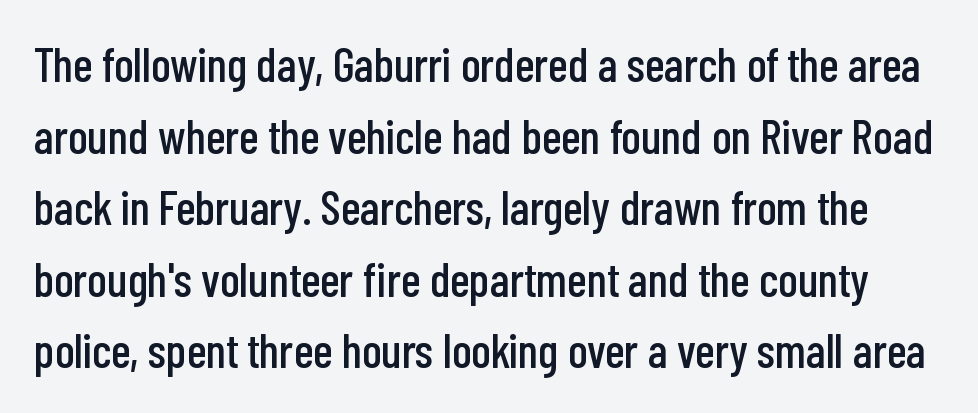
{"serif": "no", "italic": "no", "width": "condensed", "stroke_contrast": "low", "x_height": "medium", "monospaced": "no", "underline": "no", "line_spacing": "normal", "line_spacing_ratio": 1.49, "letter_spacing": "normal", "letter_spacing_em": 0.0, "glyph_px": 48}
